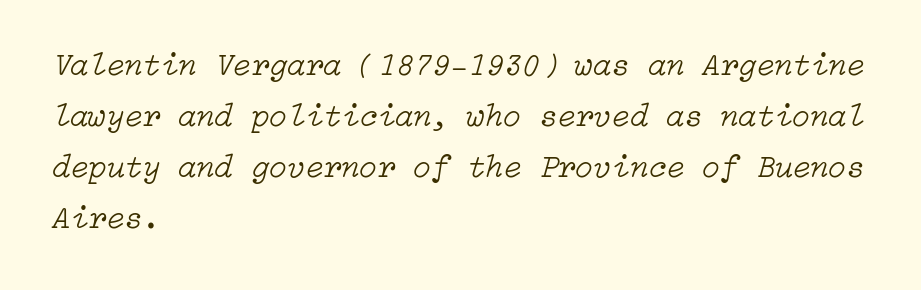
Q: Is the text bold? A: No.
Q: Is the text italic (slanted)? A: Yes, it leans right by about 15 degrees.
Q: Is the text underlined? A: No.
Q: How is the paragraph aligned? A: Left-aligned.
Q: Is the spacing between letters normal or unusually wide? A: Normal.
Q: Is the spacing between lines tight, normal or loose? A: Normal.
Q: Width (condensed, normal, or wide)? A: Normal.
Q: Stroke contrast? A: Low.
Q: x-height? A: Medium.
